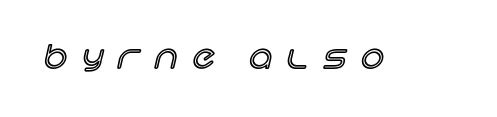
{"width": "normal", "x_height": "large", "monospaced": "no", "underline": "no", "letter_spacing": "wide", "letter_spacing_em": 0.47, "glyph_px": 32}
